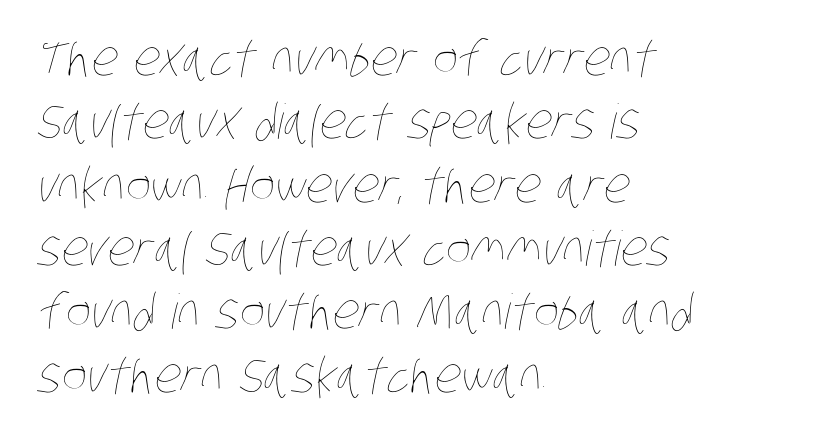
Observe the ordinary spacing: letters are neighbours, not strangers. Just letters on the line, the space beneath them empty. The letters advance in unequal steps, a hallmark of proportional type. Unbolded letterforms with no extra heft. Summary of vertical rhythm: regular, with standard interline spacing.
